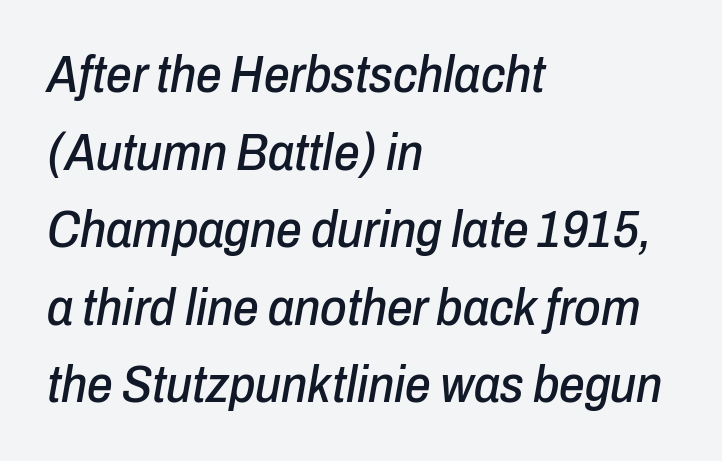
{"italic": "yes", "lean": "right", "slant_degrees": 10, "width": "condensed", "stroke_contrast": "low", "x_height": "medium", "monospaced": "no", "underline": "no", "align": "left", "line_spacing": "normal", "line_spacing_ratio": 1.52, "letter_spacing": "normal", "letter_spacing_em": 0.0, "glyph_px": 51}
